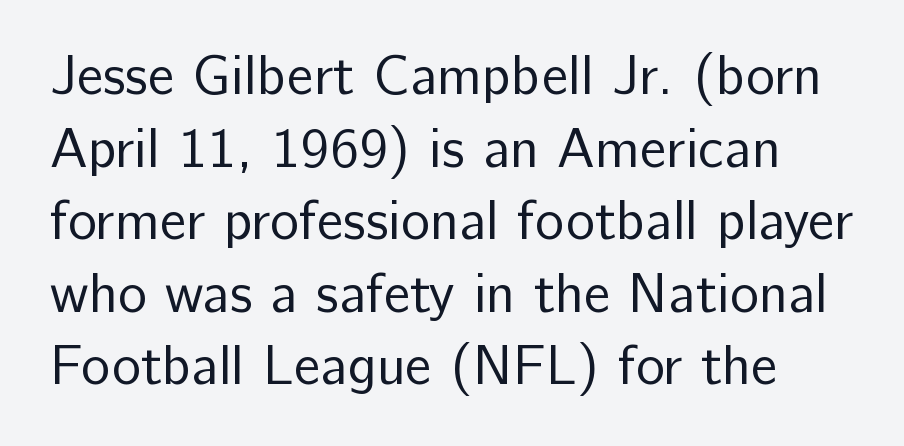
{"serif": "no", "italic": "no", "bold": "no", "weight": "regular", "width": "normal", "stroke_contrast": "low", "x_height": "medium", "monospaced": "no", "underline": "no", "line_spacing": "normal", "line_spacing_ratio": 1.32, "letter_spacing": "normal", "letter_spacing_em": 0.0, "glyph_px": 55}
